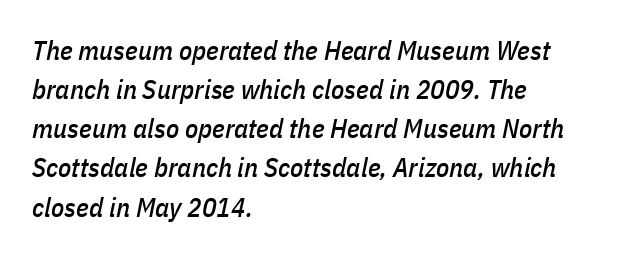
The image shows 27 px text type, italic (leaning right); set left-aligned, normal line spacing (1.45x), normal letter spacing, not underlined.
